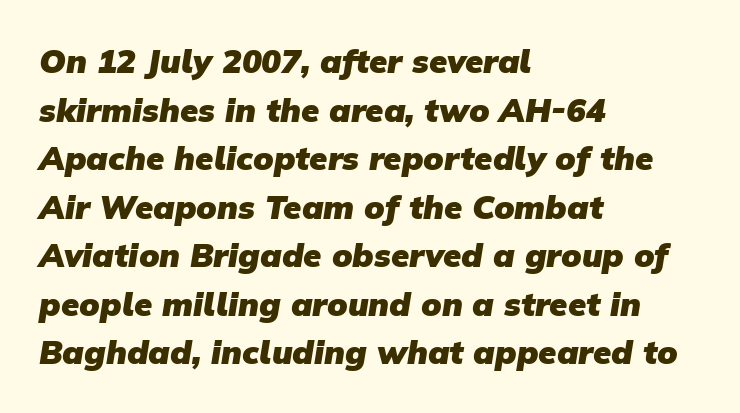
{"serif": "no", "bold": "yes", "weight": "heavy", "width": "normal", "stroke_contrast": "low", "x_height": "medium", "monospaced": "no", "underline": "no", "align": "left", "line_spacing": "normal", "line_spacing_ratio": 1.47, "letter_spacing": "normal", "letter_spacing_em": 0.0, "glyph_px": 33}
